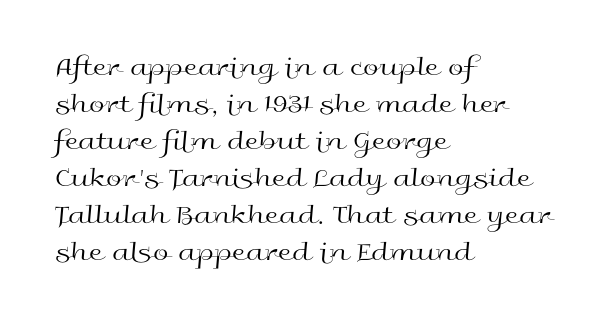
The image shows 28 px regular-weight, wide sans-serif type, upright; set left-aligned, normal line spacing (1.32x), normal letter spacing, not underlined; a medium x-height.
